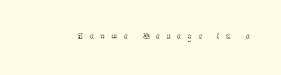
The image shows 21 px text type, upright; set unusually wide letter spacing (+0.29 em), not underlined.
